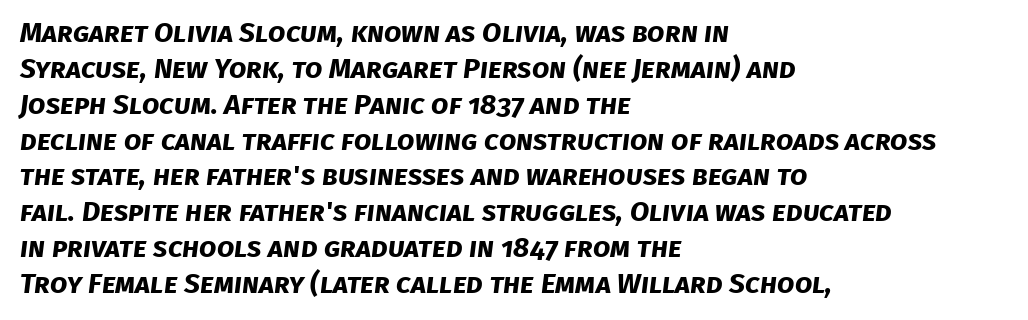
The image shows 28 px bold sans-serif type; set left-aligned, normal line spacing (1.28x), normal letter spacing, not underlined; low stroke contrast and a large x-height.
